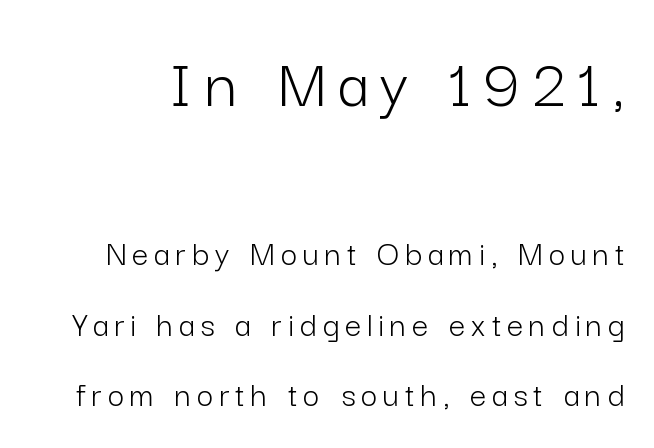
{"serif": "no", "italic": "no", "bold": "no", "weight": "light", "width": "normal", "stroke_contrast": "low", "x_height": "medium", "monospaced": "no", "underline": "no", "line_spacing": "loose", "line_spacing_ratio": 1.96, "larger_block": "first", "size_ratio": 1.97, "glyph_px": 71}
